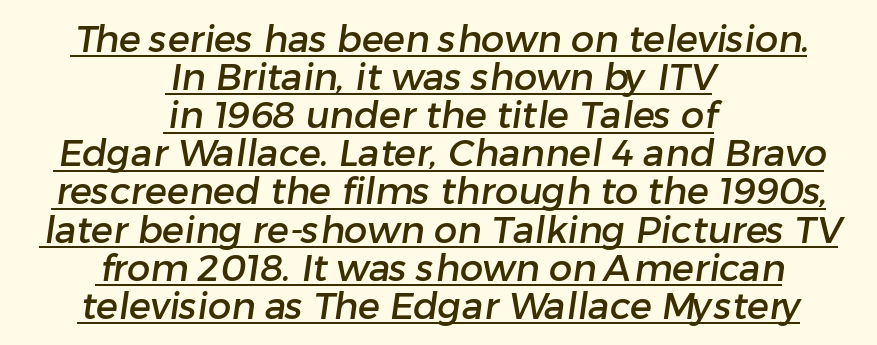
{"serif": "no", "width": "normal", "stroke_contrast": "low", "x_height": "medium", "monospaced": "no", "underline": "yes", "align": "center", "line_spacing": "tight", "line_spacing_ratio": 1.03, "letter_spacing": "normal", "letter_spacing_em": 0.0, "glyph_px": 37}
